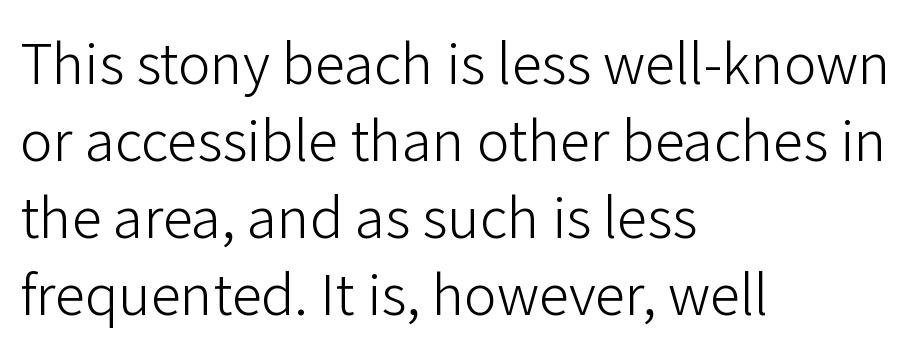
These glyphs show unthickened strokes, regular width or finer. Nothing sits at the stroke ends, so this counts as sans-serif. Honestly, the row spacing looks completely unremarkable. The type sits square on the baseline with zero lean.
